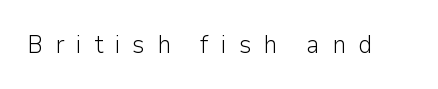
{"italic": "no", "bold": "no", "underline": "no", "letter_spacing": "wide", "letter_spacing_em": 0.46, "glyph_px": 25}
